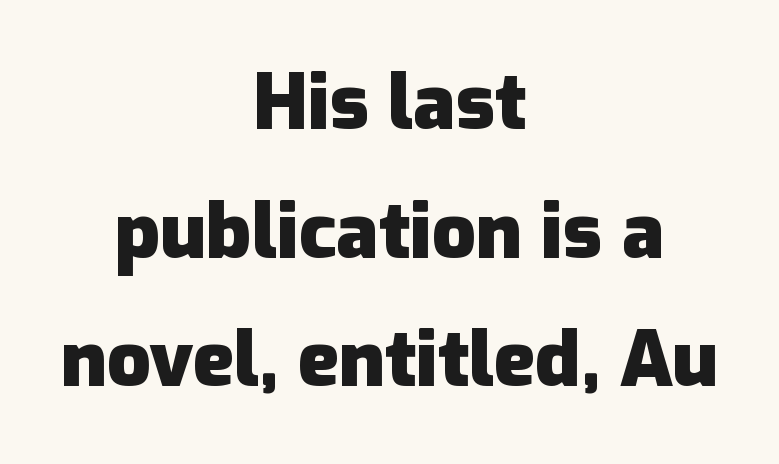
The image shows 77 px heavy sans-serif type, upright; set centered, normal line spacing (1.67x), normal letter spacing, not underlined; low stroke contrast and a medium x-height.
